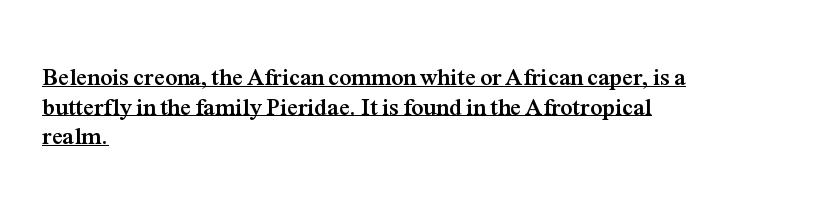
The image shows 24 px bold type, upright; set left-aligned, line spacing 1.23x, normal letter spacing, underlined.
